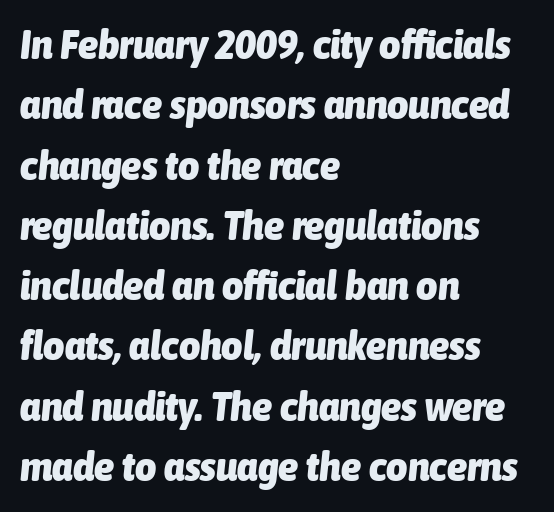
Q: Is the text bold? A: Yes.
Q: Is the text italic (slanted)? A: Yes, it leans right by about 6 degrees.
Q: Is the text underlined? A: No.
Q: How is the paragraph aligned? A: Left-aligned.
Q: Is the spacing between letters normal or unusually wide? A: Normal.
Q: Is the spacing between lines tight, normal or loose? A: Normal.
Q: Width (condensed, normal, or wide)? A: Condensed.
Q: Stroke contrast? A: Low.
Q: x-height? A: Medium.
Q: Monospaced? A: No.
